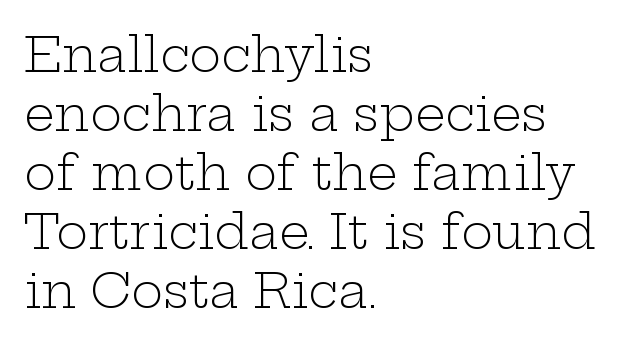
Glyph-to-glyph distance matches everyday printed text. Summary of weight: not heavy and not bold. The typesetter chose a ragged-right arrangement here. The font family rendered here belongs to the serif group. The area under the type is left untouched.
